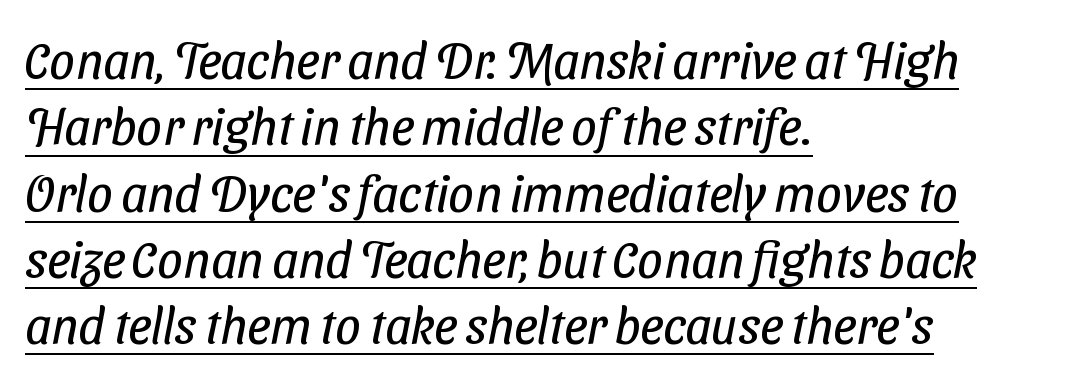
{"serif": "no", "bold": "no", "weight": "regular", "width": "condensed", "stroke_contrast": "low", "x_height": "medium", "monospaced": "no", "underline": "yes", "align": "left", "line_spacing": "normal", "line_spacing_ratio": 1.3, "letter_spacing": "normal", "letter_spacing_em": 0.0, "glyph_px": 51}
